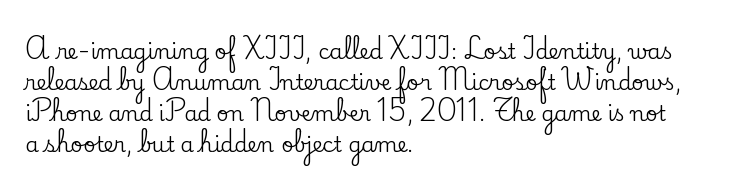
There is no visible air inserted between adjacent glyphs. Alignment: flush left. The words here are not underlined. The axis of the letterforms is exactly vertical. The designer left line spacing at the default.
